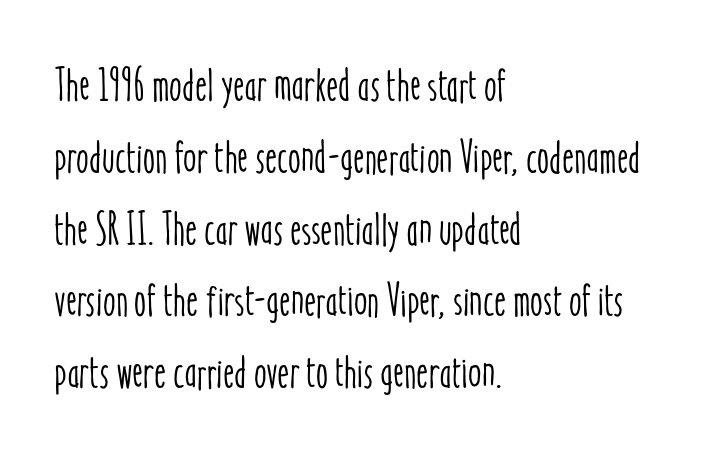
Visually the block forms a straight wall on the left and a jagged coastline on the right. The passage shown stacks its lines at a standard gap. Does the lettering tilt? It doesn't — this is upright. The space directly below the letters is spotless.
